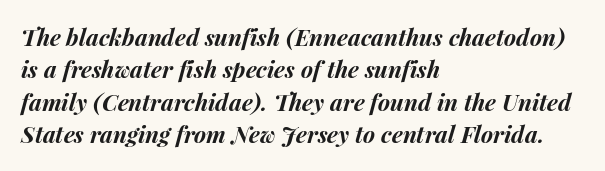
The line texture is even and compact thanks to regular tracking. Layout note: lines flush left. Emphasis by weight is at full strength: bold. Descenders hang freely into open space. How would I describe the line gaps? Plain and ordinary.
